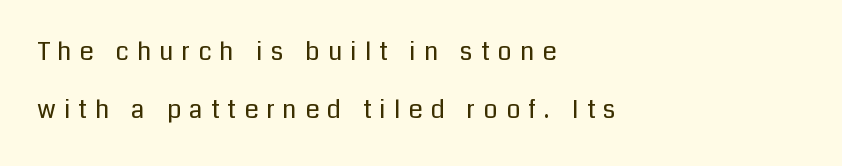
No heavy texture on the line: the type isn't bold. No italicization has been applied; the sample stays upright. Quick note: underline off. Compared with a centered layout, this one pins lines to the left instead. Horizontal bands of white between lines are thick stripes.
